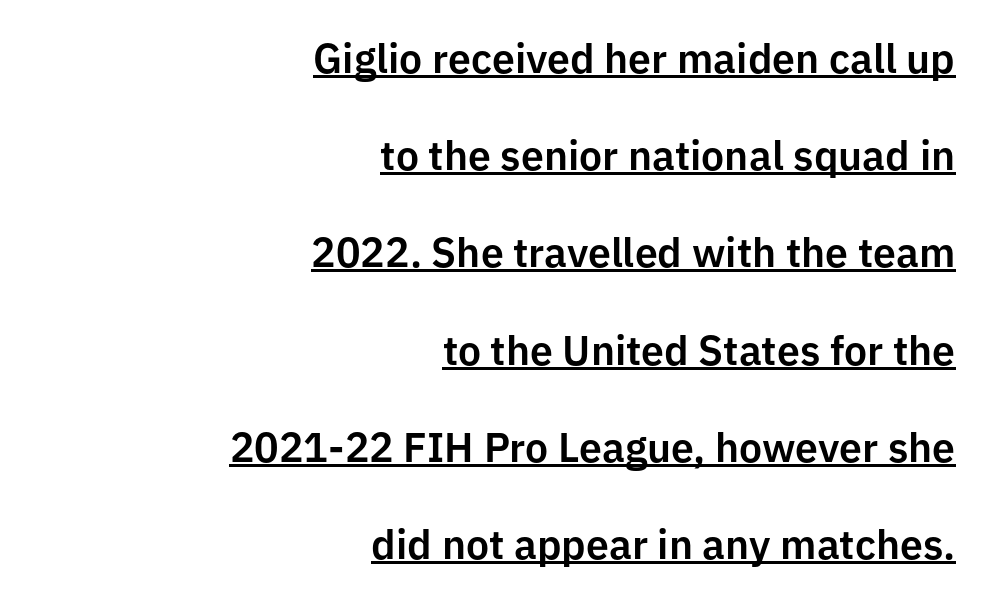
Q: Is the text italic (slanted)? A: No, it is upright.
Q: Is the typeface a serif or a sans-serif typeface? A: Sans-serif.
Q: Is the text underlined? A: Yes.
Q: How is the paragraph aligned? A: Right-aligned.
Q: Is the spacing between letters normal or unusually wide? A: Normal.
Q: Is the spacing between lines tight, normal or loose? A: Loose.
Q: Width (condensed, normal, or wide)? A: Normal.
Q: Stroke contrast? A: Low.
Q: x-height? A: Medium.
Q: Monospaced? A: No.
